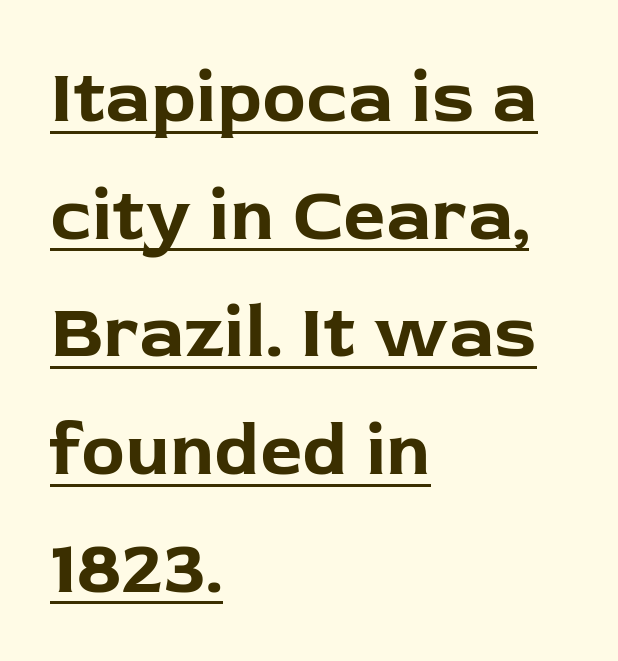
Caption: lettering with a line underneath. The space between consecutive lines is moderate. Nothing unusual about the tracking: characters are spaced as the font intends. The type sits square on the baseline with zero lean.
